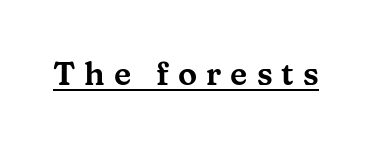
The passage shown is typeset with a serif family. Each letter keeps its own natural width here, so spacing adapts to shape. Someone cranked the tracking dial way up on this one. Looks like someone drew a line under every word here.
